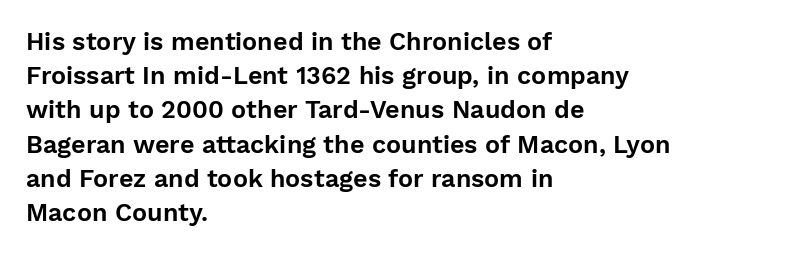
The image shows 25 px text type, upright; set left-aligned, normal line spacing (1.37x), normal letter spacing, not underlined.
